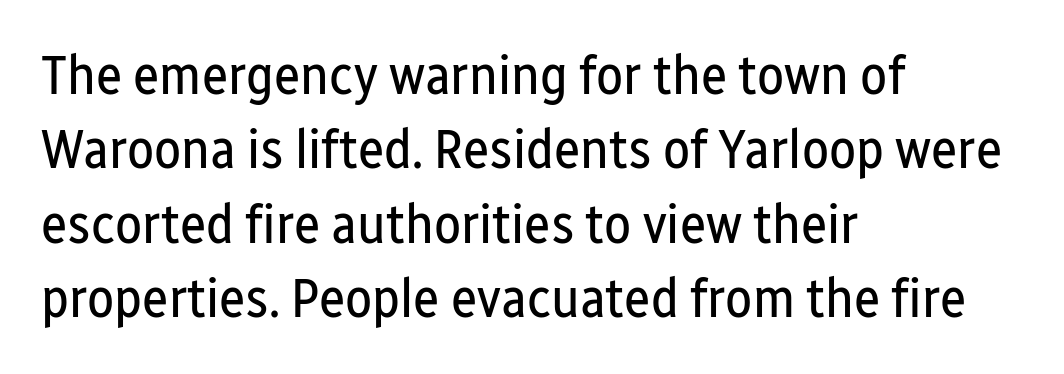
The image shows 56 px regular-weight, condensed sans-serif type, upright; set left-aligned, normal line spacing (1.33x), normal letter spacing, not underlined; low stroke contrast and a medium x-height.
